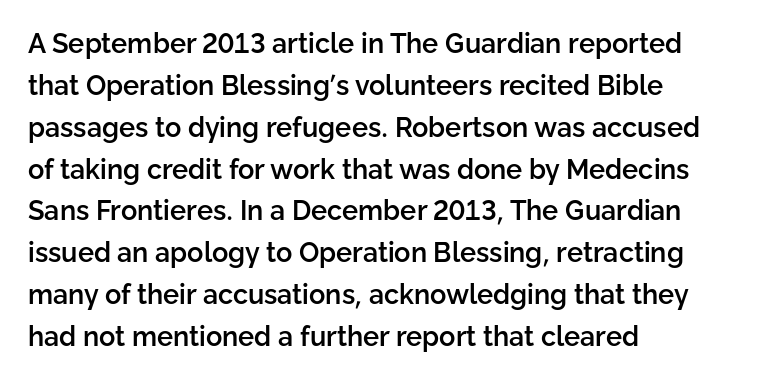
Has an underline been added? It has not. Look at the stroke-to-counter ratio: somewhat heavy, a semibold. Style check: upright. The letterforms sit shoulder to shoulder at normal distance. The paragraph has a hard left edge and a soft right edge.
